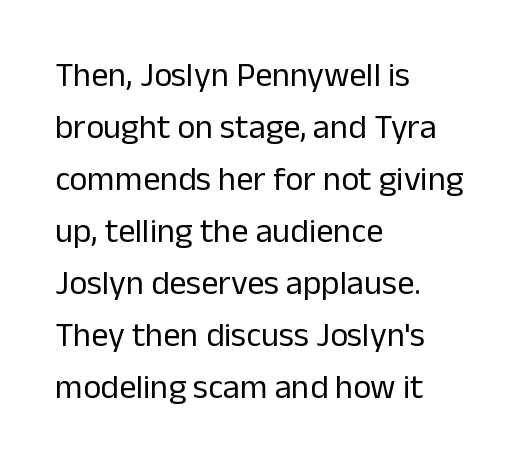
The image shows 34 px regular-weight sans-serif type, upright; set left-aligned, normal line spacing (1.53x), normal letter spacing, not underlined; low stroke contrast and a medium x-height.
